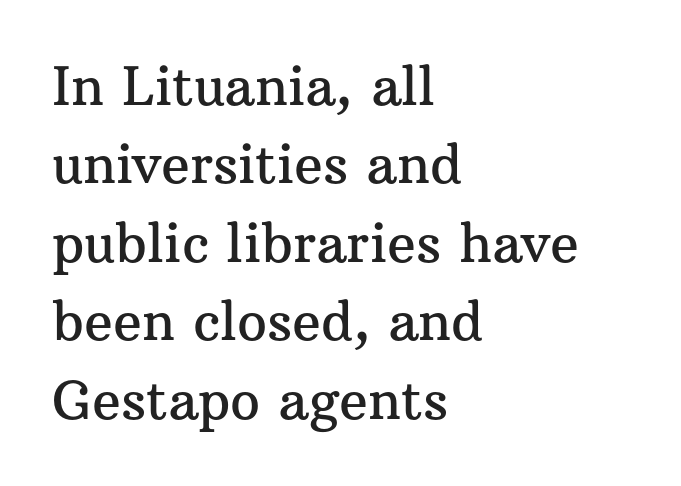
Beneath every word, the page is bare. The typography opts for an upright posture over an oblique one. All the whitespace from short lines collects on the right. Stroke terminals: seriffed. You could not count columns in this text — the font is proportionally spaced.
